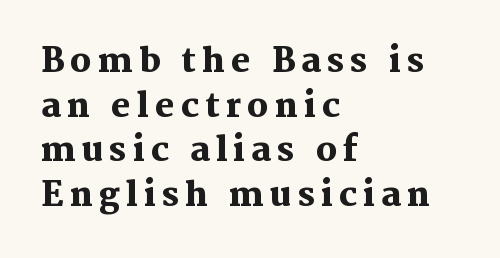
Strong, thick strokes mark this as bold type. This rendering features lettering with no underline. The axis of the letterforms is exactly vertical. Unlike a clean sans, this face finishes its strokes with serifs. Regular leading. Each letter keeps its own natural width here, so spacing adapts to shape.
